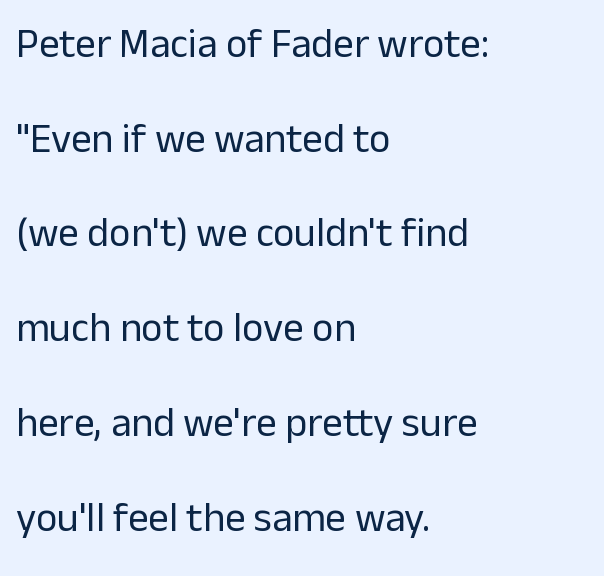
{"serif": "no", "italic": "no", "bold": "no", "weight": "regular", "width": "normal", "stroke_contrast": "low", "x_height": "medium", "monospaced": "no", "underline": "no", "align": "left", "line_spacing": "loose", "line_spacing_ratio": 2.31, "letter_spacing": "normal", "letter_spacing_em": 0.0, "glyph_px": 41}
